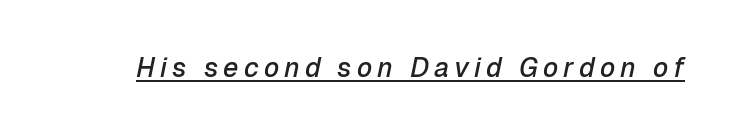
The image shows 27 px text type, italic (leaning right); set underlined.
